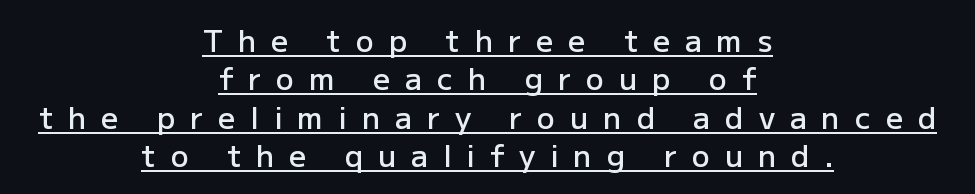
{"serif": "no", "italic": "no", "bold": "semi", "weight": "semibold", "width": "normal", "stroke_contrast": "low", "x_height": "medium", "monospaced": "no", "underline": "yes", "align": "center", "line_spacing": "normal", "line_spacing_ratio": 1.28, "letter_spacing": "wide", "letter_spacing_em": 0.5, "glyph_px": 30}
